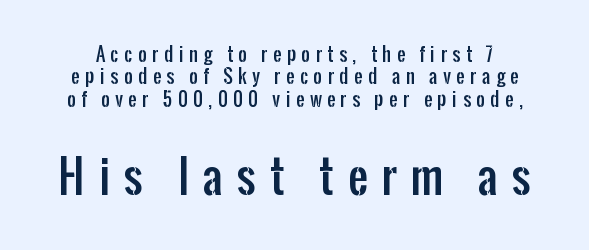
{"serif": "no", "italic": "no", "width": "condensed", "stroke_contrast": "low", "x_height": "medium", "monospaced": "no", "underline": "no", "line_spacing_ratio": 1.24, "letter_spacing": "wide", "letter_spacing_em": 0.32, "larger_block": "second", "size_ratio": 2.44, "glyph_px": 44}
